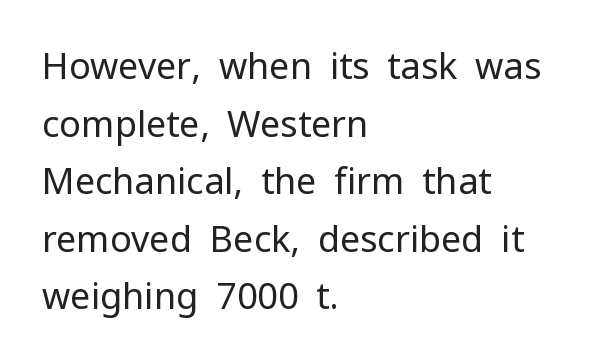
Q: Is the text bold? A: No.
Q: Is the text italic (slanted)? A: No, it is upright.
Q: Is the typeface a serif or a sans-serif typeface? A: Sans-serif.
Q: Is the text underlined? A: No.
Q: How is the paragraph aligned? A: Left-aligned.
Q: Is the spacing between letters normal or unusually wide? A: Normal.
Q: Is the spacing between lines tight, normal or loose? A: Normal.
Q: Width (condensed, normal, or wide)? A: Normal.
Q: Stroke contrast? A: Low.
Q: x-height? A: Medium.
Q: Monospaced? A: No.
